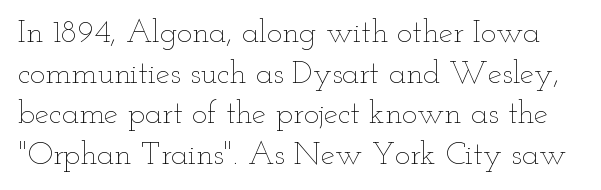
The image shows 32 px thin, wide type, upright; set normal line spacing (1.27x), normal letter spacing, not underlined; low stroke contrast and a small x-height.
